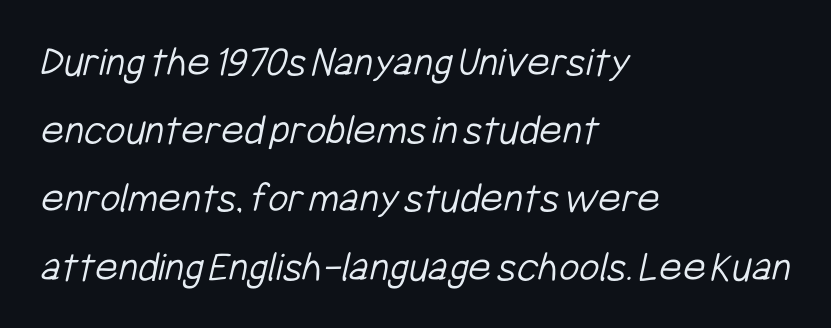
The image shows 44 px light, condensed sans-serif type; set left-aligned, normal line spacing (1.55x), normal letter spacing, not underlined; low stroke contrast and a medium x-height.
